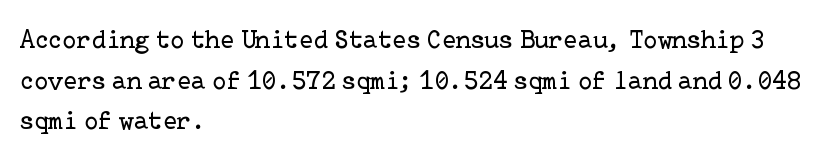
{"italic": "no", "bold": "no", "underline": "no", "align": "left", "line_spacing": "normal", "line_spacing_ratio": 1.56, "letter_spacing": "normal", "letter_spacing_em": 0.0, "glyph_px": 26}
